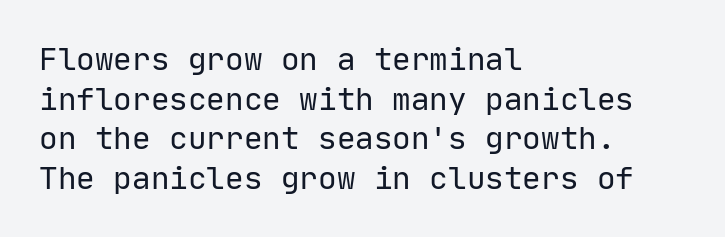
{"serif": "no", "italic": "no", "bold": "no", "weight": "regular", "width": "normal", "stroke_contrast": "low", "x_height": "medium", "monospaced": "yes", "underline": "no", "align": "left", "line_spacing": "normal", "line_spacing_ratio": 1.28, "letter_spacing": "normal", "letter_spacing_em": 0.0, "glyph_px": 31}
